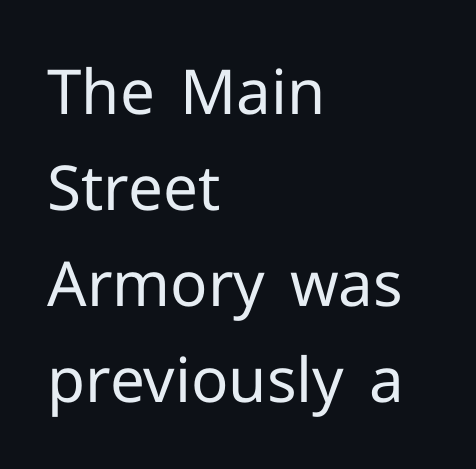
Q: Is the text bold? A: No.
Q: Is the text italic (slanted)? A: No, it is upright.
Q: Is the typeface a serif or a sans-serif typeface? A: Sans-serif.
Q: Is the text underlined? A: No.
Q: How is the paragraph aligned? A: Left-aligned.
Q: Is the spacing between letters normal or unusually wide? A: Normal.
Q: Is the spacing between lines tight, normal or loose? A: Normal.
Q: Width (condensed, normal, or wide)? A: Normal.
Q: Stroke contrast? A: Low.
Q: x-height? A: Medium.
Q: Monospaced? A: No.
